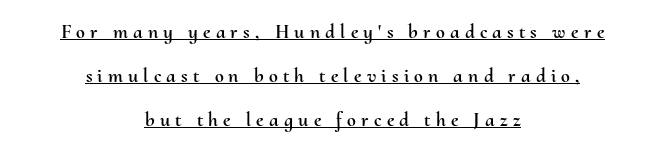
What's the leading like? Stretched, with rows far apart. The lines are quadded center. The specimen reads as upright at a glance. Look at the tracking — it's clearly loosened, letters drifting apart. The glyphs are accompanied by a horizontal stroke just below them.
